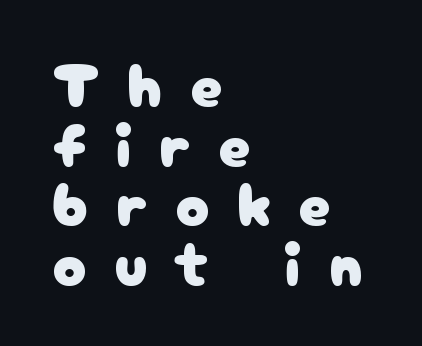
Q: Is the text italic (slanted)? A: No, it is upright.
Q: Is the typeface a serif or a sans-serif typeface? A: Sans-serif.
Q: Is the text underlined? A: No.
Q: How is the paragraph aligned? A: Left-aligned.
Q: Is the spacing between letters normal or unusually wide? A: Unusually wide.
Q: Is the spacing between lines tight, normal or loose? A: Tight.
Q: Width (condensed, normal, or wide)? A: Normal.
Q: Stroke contrast? A: Low.
Q: x-height? A: Medium.
Q: Monospaced? A: No.
